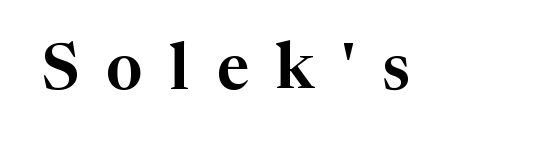
Q: Is the text italic (slanted)? A: No, it is upright.
Q: Is the typeface a serif or a sans-serif typeface? A: Serif.
Q: Is the text underlined? A: No.
Q: Is the spacing between letters normal or unusually wide? A: Unusually wide.
Q: Width (condensed, normal, or wide)? A: Normal.
Q: Stroke contrast? A: High.
Q: x-height? A: Medium.
Q: Monospaced? A: No.
